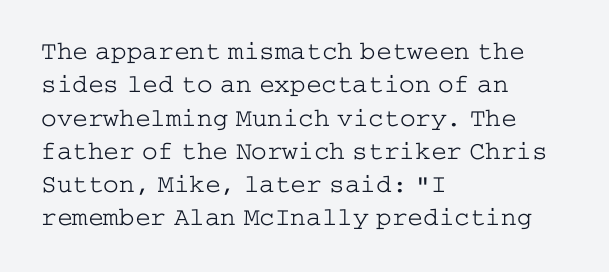
The image shows 26 px text type, upright; set left-aligned, normal line spacing (1.28x), normal letter spacing, not underlined.
